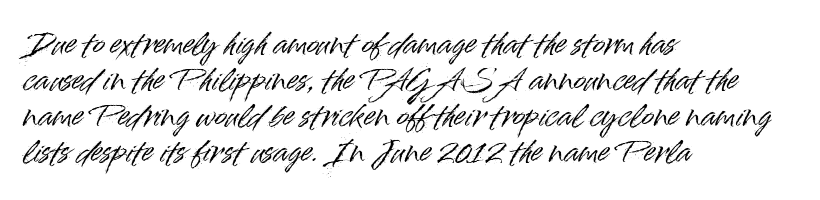
{"serif": "no", "width": "normal", "stroke_contrast": "high", "x_height": "small", "monospaced": "no", "underline": "no", "align": "left", "line_spacing_ratio": 1.24, "letter_spacing": "normal", "letter_spacing_em": 0.0, "glyph_px": 29}
